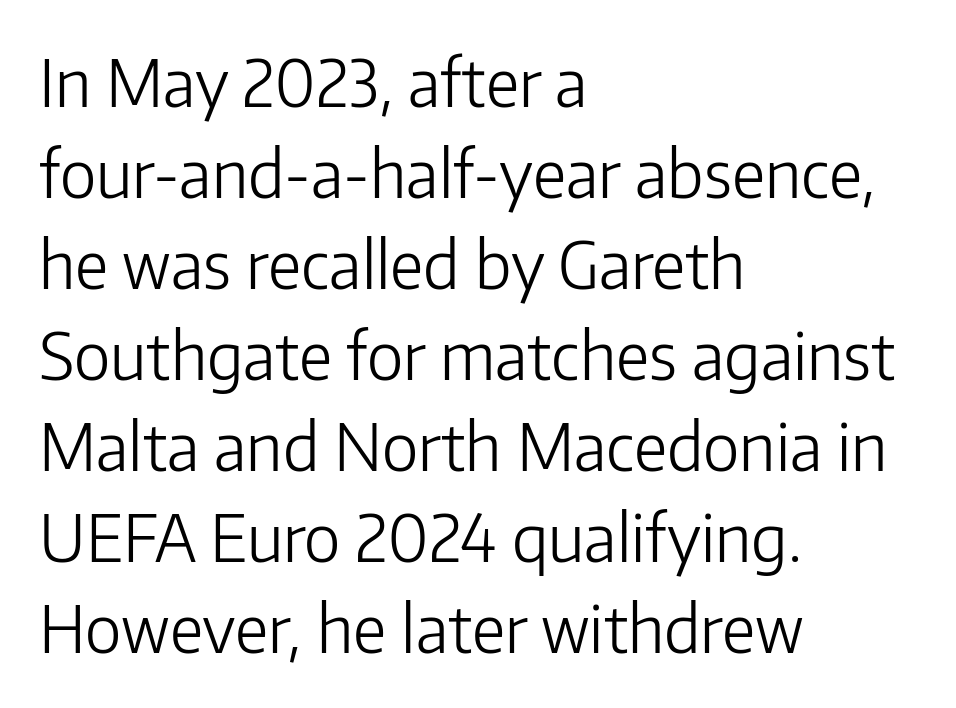
The image shows 66 px light sans-serif type, upright; set left-aligned, normal line spacing (1.38x), normal letter spacing, not underlined; low stroke contrast and a medium x-height.
